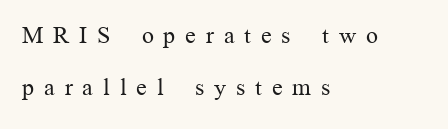
{"italic": "no", "bold": "no", "underline": "no", "align": "left", "line_spacing": "loose", "line_spacing_ratio": 2.18, "letter_spacing": "wide", "letter_spacing_em": 0.41, "glyph_px": 24}
